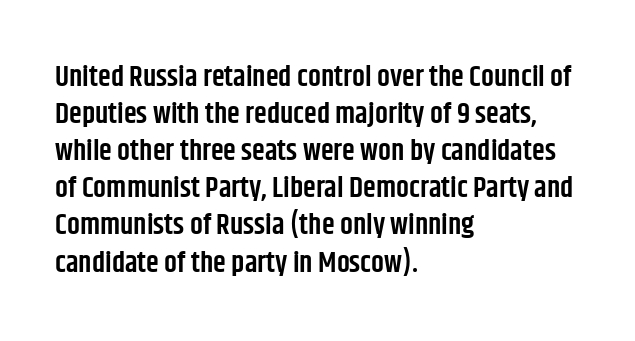
Italic: no, the glyphs are upright roman. Lines of text with bare space underneath. Is the letter spacing exaggerated? No — it looks like the ordinary default. A fair bit of extra ink — the face is semibold, not bold. Note the varied advance widths — an 'i' is clearly narrower than an 'm'.
